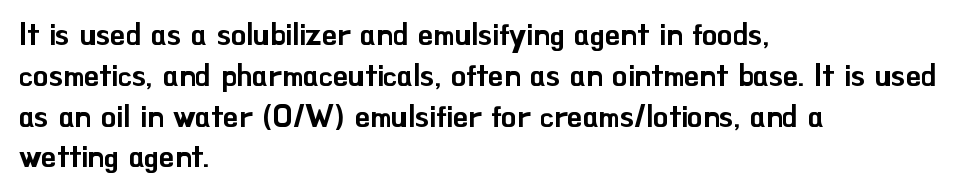
The image shows 30 px sans-serif type, upright; set left-aligned, normal line spacing (1.36x), normal letter spacing, not underlined; low stroke contrast and a small x-height.
